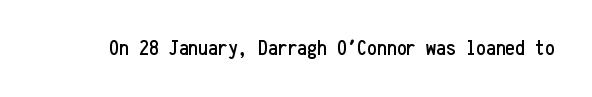
{"italic": "no", "underline": "no", "letter_spacing": "normal", "letter_spacing_em": 0.0, "glyph_px": 22}
